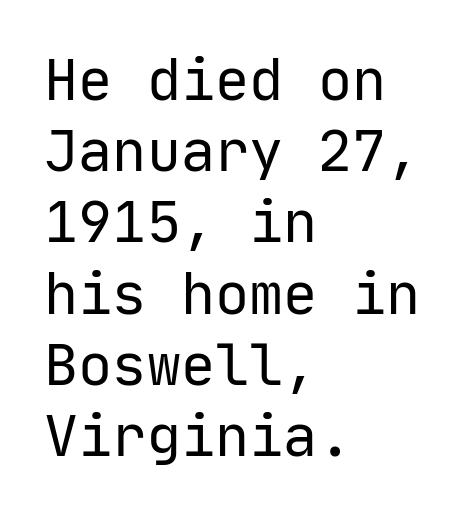
Q: Is the text bold? A: No.
Q: Is the text italic (slanted)? A: No, it is upright.
Q: Is the typeface a serif or a sans-serif typeface? A: Sans-serif.
Q: Is the text underlined? A: No.
Q: How is the paragraph aligned? A: Left-aligned.
Q: Is the spacing between letters normal or unusually wide? A: Normal.
Q: Is the spacing between lines tight, normal or loose? A: Normal.
Q: Width (condensed, normal, or wide)? A: Normal.
Q: Stroke contrast? A: Low.
Q: x-height? A: Medium.
Q: Monospaced? A: Yes.
